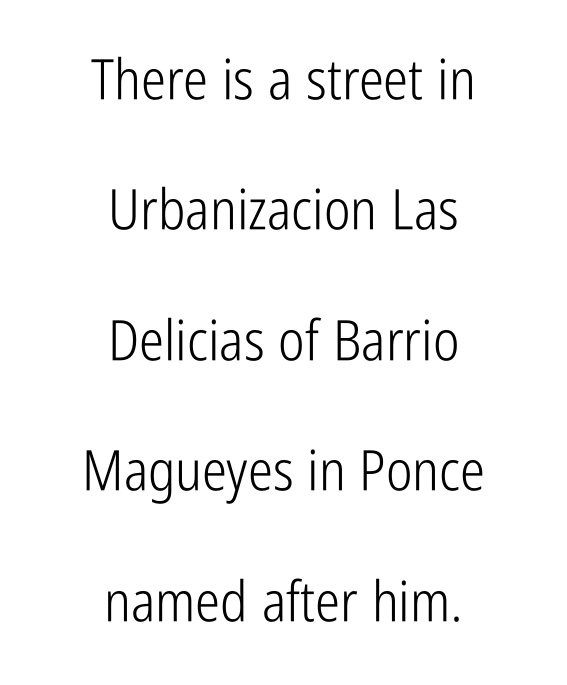
Q: Is the text bold? A: No.
Q: Is the text italic (slanted)? A: No, it is upright.
Q: Is the typeface a serif or a sans-serif typeface? A: Sans-serif.
Q: Is the text underlined? A: No.
Q: How is the paragraph aligned? A: Centered.
Q: Is the spacing between letters normal or unusually wide? A: Normal.
Q: Is the spacing between lines tight, normal or loose? A: Loose.
Q: Width (condensed, normal, or wide)? A: Condensed.
Q: Stroke contrast? A: Low.
Q: x-height? A: Medium.
Q: Monospaced? A: No.
